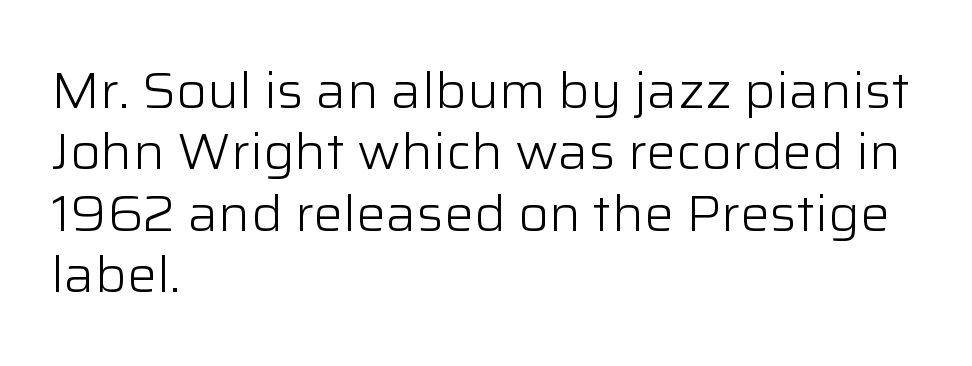
The image shows 50 px light sans-serif type, upright; set left-aligned, line spacing 1.23x, normal letter spacing, not underlined; low stroke contrast and a medium x-height.
